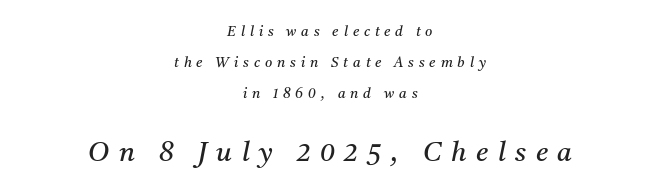
The image shows 27 px text type, italic (leaning right); set centered, loose line spacing (2.22x), unusually wide letter spacing (+0.35 em), not underlined; the second (bottom) block is 1.93x larger.
